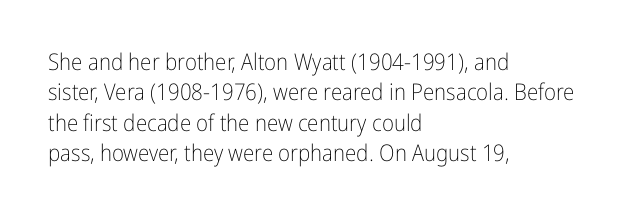
Q: Is the text bold? A: No.
Q: Is the text italic (slanted)? A: No, it is upright.
Q: Is the text underlined? A: No.
Q: How is the paragraph aligned? A: Left-aligned.
Q: Is the spacing between letters normal or unusually wide? A: Normal.
Q: Is the spacing between lines tight, normal or loose? A: Normal.
